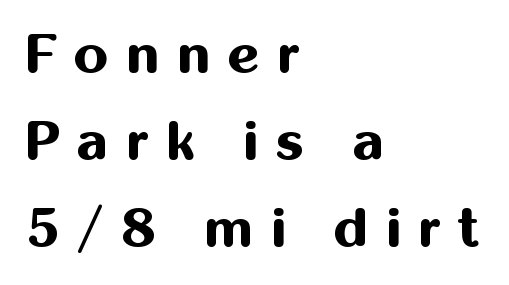
{"serif": "no", "italic": "no", "bold": "yes", "weight": "bold", "width": "normal", "stroke_contrast": "medium", "x_height": "medium", "monospaced": "no", "underline": "no", "align": "left", "line_spacing": "normal", "line_spacing_ratio": 1.58, "letter_spacing": "wide", "letter_spacing_em": 0.32, "glyph_px": 55}
